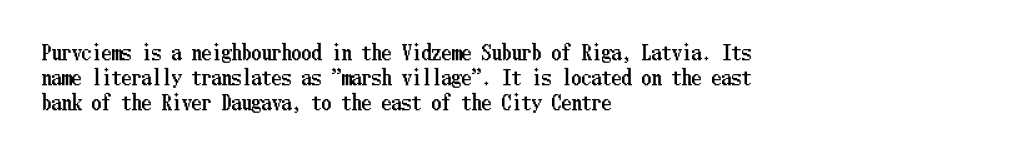
A roman cut, with each character standing at attention. The letters sit at their default tracking, neither squeezed nor spread. Compared with a centered layout, this one pins lines to the left instead. Clear beneath every line of the passage.
